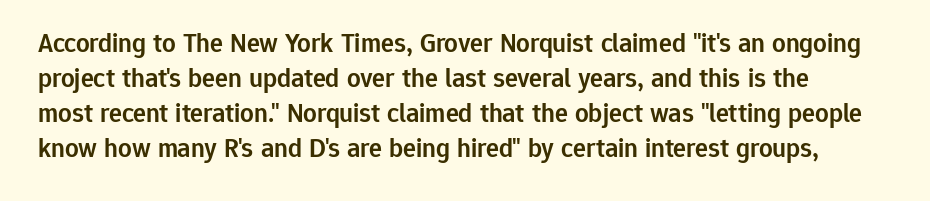
The rows are spaced the way most documents space them. A clean baseline with only descenders dipping below it. This rendering leaves character spacing at its baseline value. Weight check: semibold — heavier than regular, not quite bold. Posture: straight, roman, zero tilt.
